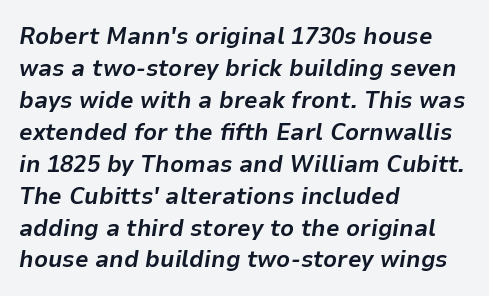
The image shows 24 px bold type, italic (leaning right); set left-aligned, normal line spacing (1.33x), normal letter spacing, not underlined.
